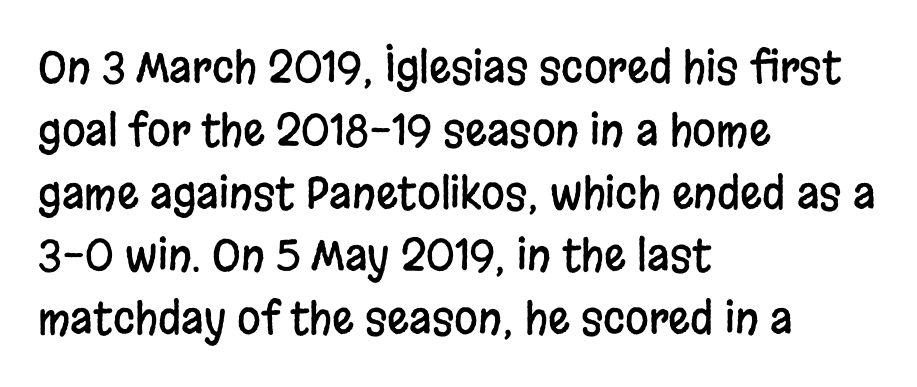
The image shows 43 px condensed sans-serif type, upright; set left-aligned, normal line spacing (1.46x), normal letter spacing, not underlined; low stroke contrast and a large x-height.
